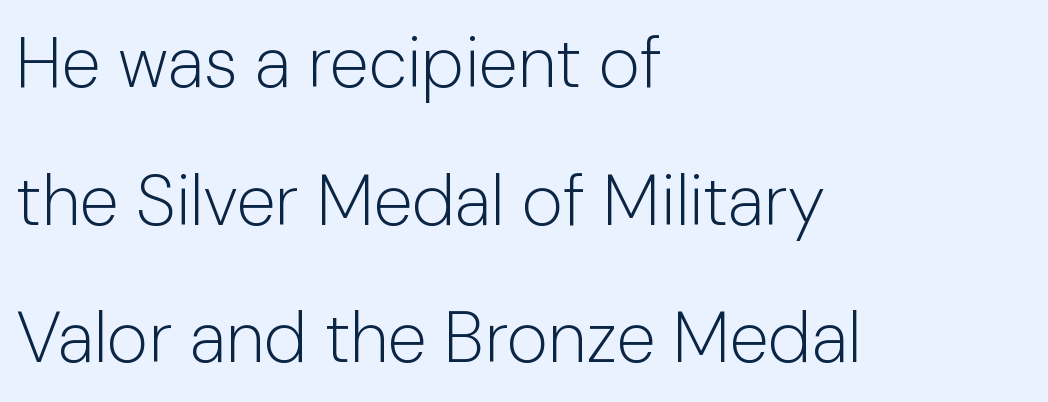
The image shows 71 px light sans-serif type, upright; set left-aligned, loose line spacing (1.94x), normal letter spacing, not underlined; low stroke contrast and a medium x-height.
